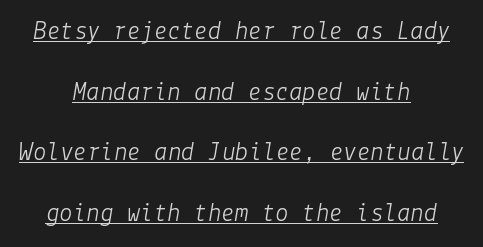
{"italic": "yes", "lean": "right", "slant_degrees": 9, "bold": "no", "underline": "yes", "align": "center", "line_spacing": "loose", "line_spacing_ratio": 2.25, "letter_spacing": "normal", "letter_spacing_em": 0.0, "glyph_px": 27}
